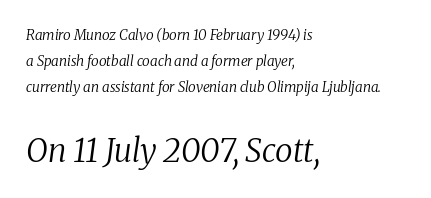
The strip under each line holds only bare page. The more generous point size was reserved for the lower chunk. Ink coverage per letter is moderate at most. These lines are rendered in a variable-pitch font. There's an unmistakable incline to the writing here. The letterforms sit shoulder to shoulder at normal distance.
